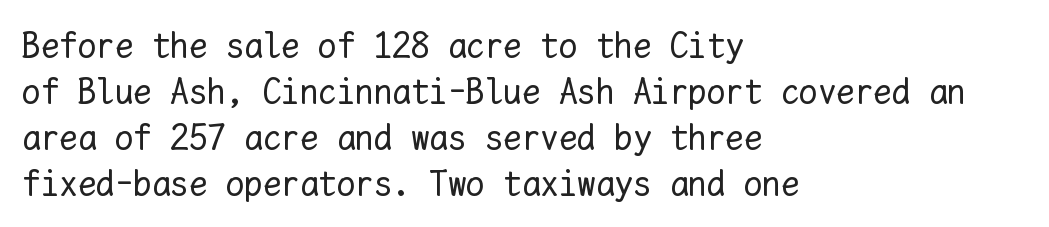
The image shows 37 px regular-weight type, upright, monospaced; set left-aligned, line spacing 1.24x, normal letter spacing, not underlined; low stroke contrast and a medium x-height.
